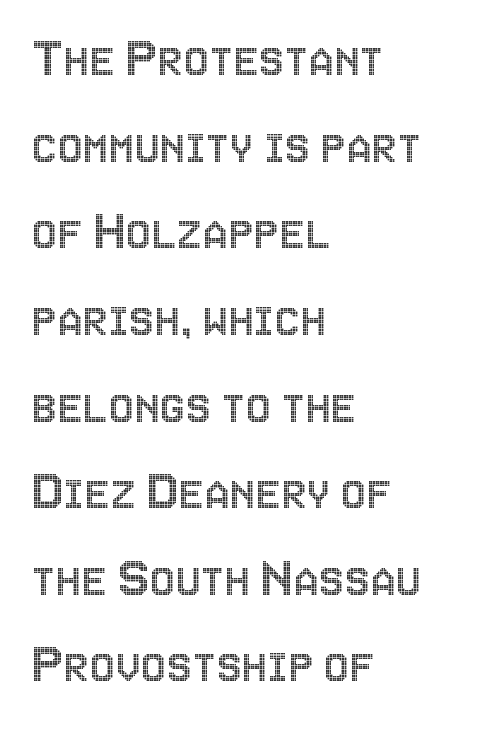
{"italic": "no", "width": "condensed", "x_height": "large", "monospaced": "no", "underline": "no", "align": "left", "line_spacing": "normal", "line_spacing_ratio": 1.52, "letter_spacing": "normal", "letter_spacing_em": 0.0, "glyph_px": 57}
